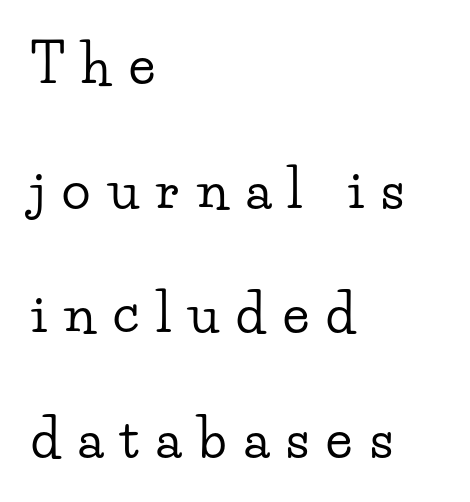
{"serif": "yes", "italic": "no", "width": "wide", "stroke_contrast": "low", "x_height": "small", "monospaced": "no", "underline": "no", "align": "left", "line_spacing": "loose", "line_spacing_ratio": 2.35, "letter_spacing": "wide", "letter_spacing_em": 0.33, "glyph_px": 53}
